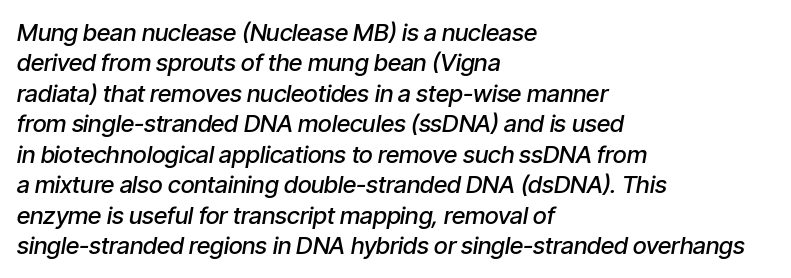
{"italic": "yes", "lean": "right", "slant_degrees": 9, "bold": "semi", "underline": "no", "align": "left", "line_spacing": "normal", "line_spacing_ratio": 1.27, "letter_spacing": "normal", "letter_spacing_em": 0.0, "glyph_px": 24}
